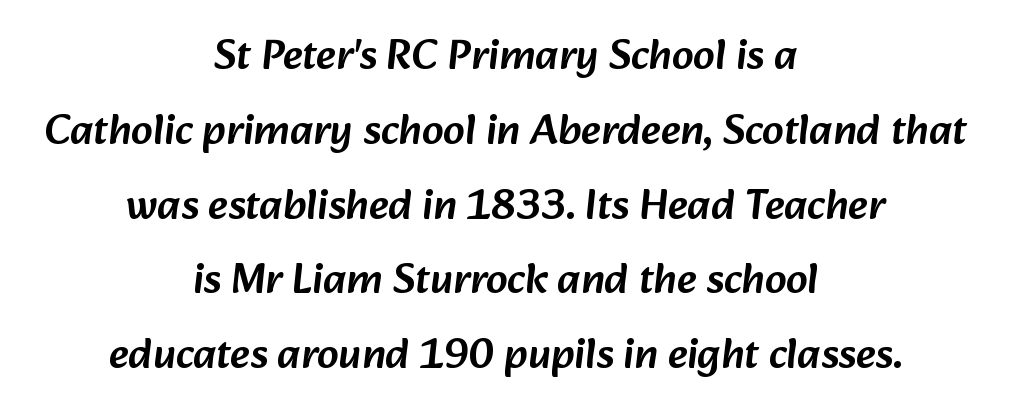
Spacing between characters is what you'd get straight out of the box. Proportional: the letters do not fall into vertical columns. The setting favours the middle, as headings and verse often do. The letters carry no serifs — their stems end cleanly without finishing strokes. The zone under the glyphs is completely vacant.
